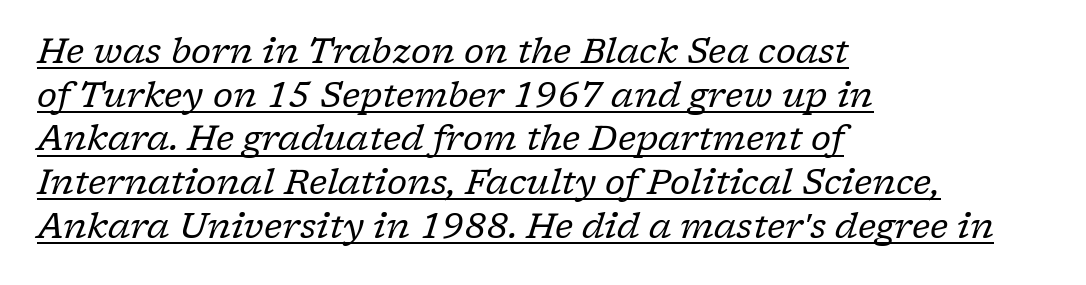
{"serif": "yes", "italic": "yes", "lean": "right", "slant_degrees": 17, "bold": "no", "weight": "regular", "width": "normal", "stroke_contrast": "low", "x_height": "medium", "monospaced": "no", "underline": "yes", "align": "left", "line_spacing": "normal", "line_spacing_ratio": 1.25, "letter_spacing": "normal", "letter_spacing_em": 0.0, "glyph_px": 35}
